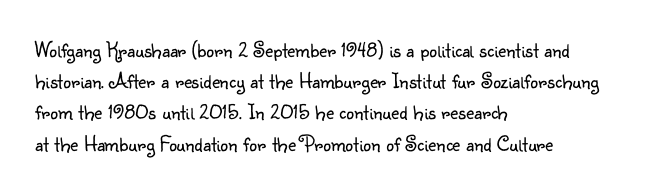
The image shows 22 px text type, upright; set left-aligned, normal line spacing (1.42x), normal letter spacing, not underlined.
